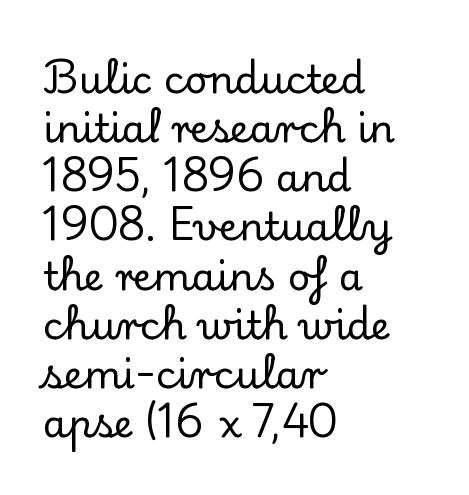
The image shows 39 px serif type, upright; set left-aligned, normal line spacing (1.26x), normal letter spacing, not underlined; low stroke contrast and a small x-height.
